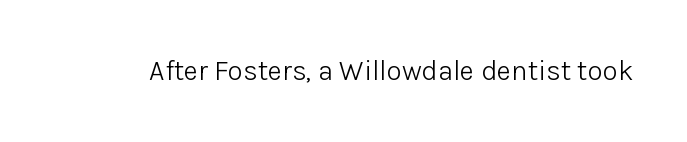
Q: Is the text bold? A: No.
Q: Is the text italic (slanted)? A: No, it is upright.
Q: Is the typeface a serif or a sans-serif typeface? A: Sans-serif.
Q: Is the text underlined? A: No.
Q: Is the spacing between letters normal or unusually wide? A: Normal.
Q: Width (condensed, normal, or wide)? A: Normal.
Q: Stroke contrast? A: Low.
Q: x-height? A: Medium.
Q: Monospaced? A: No.
